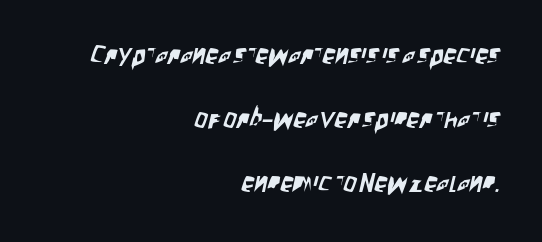
Between one letter and the next there's only the usual sliver of space. These lines stand farther apart than default settings would place them. The rag falls on the left side of this text block. The baseline area is clear.
